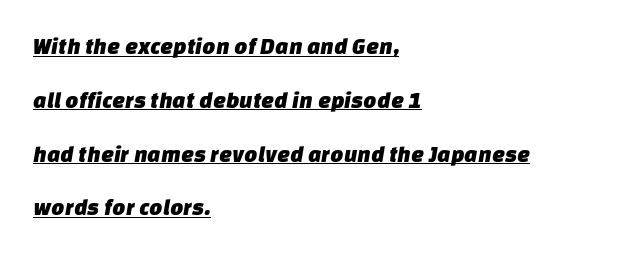
Which margin do the lines hug? The left one — the right edge is uneven. The sample's only ornament is a line tracing under the words. The rendering keeps characters at their native spacing. The vertical gap from one line to the next is large.
